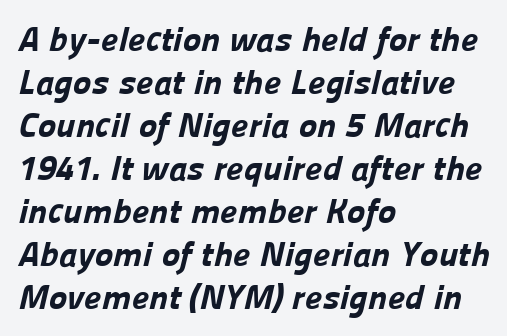
{"serif": "no", "bold": "yes", "weight": "bold", "width": "normal", "stroke_contrast": "low", "x_height": "medium", "monospaced": "no", "underline": "no", "align": "left", "line_spacing_ratio": 1.23, "letter_spacing": "normal", "letter_spacing_em": 0.0, "glyph_px": 35}
